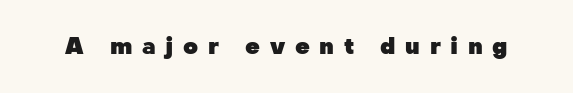
Honestly, there is no underline to notice here at all. This rendering widens character spacing well past its baseline value. Heavy-handed strokes throughout: this text is bold. Style check: upright.
